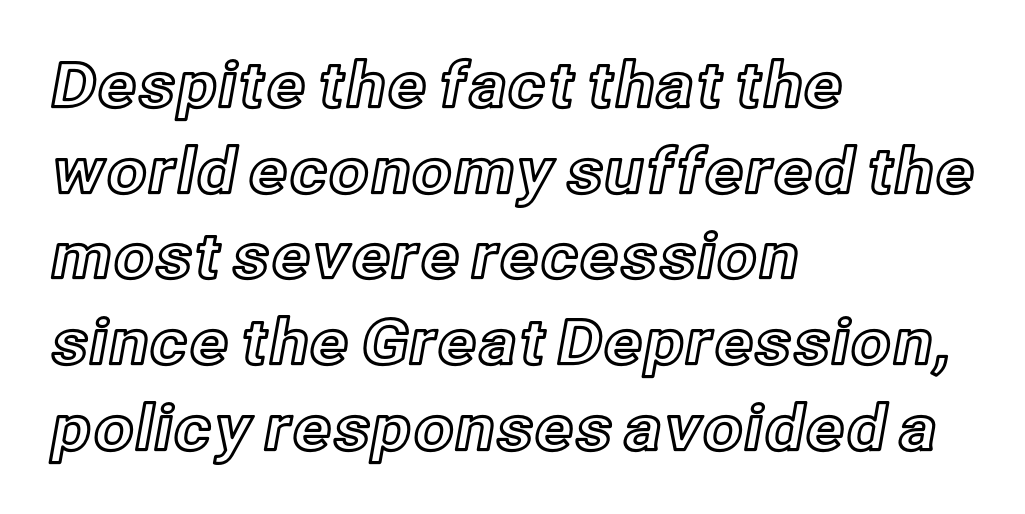
Q: Is the text italic (slanted)? A: Yes.
Q: Is the text underlined? A: No.
Q: How is the paragraph aligned? A: Left-aligned.
Q: Is the spacing between letters normal or unusually wide? A: Normal.
Q: Is the spacing between lines tight, normal or loose? A: Normal.
Q: Width (condensed, normal, or wide)? A: Normal.
Q: x-height? A: Medium.
Q: Monospaced? A: No.
